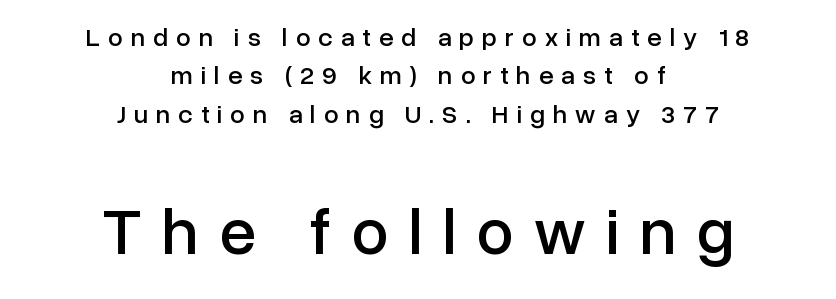
Q: Is the text italic (slanted)? A: No, it is upright.
Q: Is the typeface a serif or a sans-serif typeface? A: Sans-serif.
Q: Is the text underlined? A: No.
Q: How is the paragraph aligned? A: Centered.
Q: Is the spacing between letters normal or unusually wide? A: Unusually wide.
Q: Is the spacing between lines tight, normal or loose? A: Normal.
Q: Which block of text is set in a larger size, the first (top) or the second (bottom)? A: The second (bottom) one.
Q: Width (condensed, normal, or wide)? A: Normal.
Q: Stroke contrast? A: Low.
Q: x-height? A: Medium.
Q: Monospaced? A: No.
